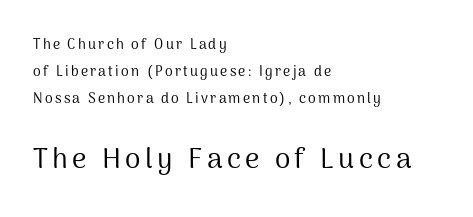
The image shows 28 px regular-weight sans-serif type, upright; set left-aligned, loose line spacing (1.94x), not underlined; the second (bottom) block is 2.0x larger; medium stroke contrast and a medium x-height.
